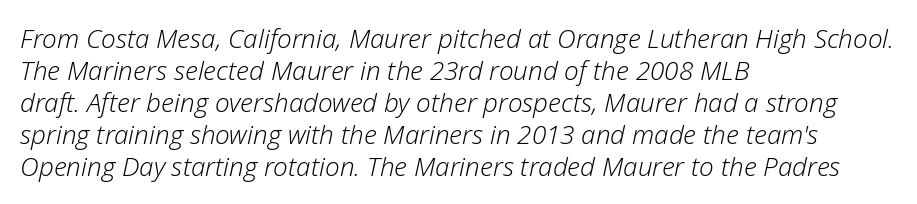
Layout note: lines flush left. The weight tops out at a normal text grade. Words appear dense and cohesive because spacing is normal. Is the type slanted? Yes — the strokes lean at a clear angle.
